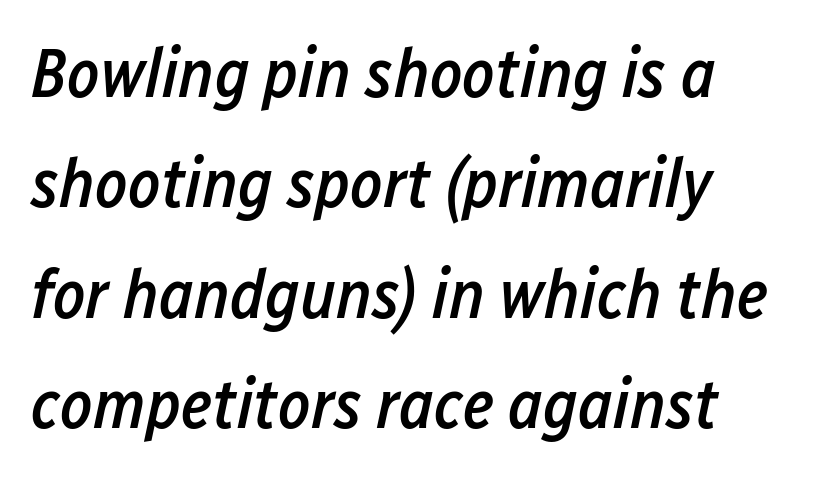
The letters are slanted; this is an italic face. Whoever set this chose a conventional vertical rhythm. The face used here is proportionally spaced, like ordinary book or web type. Where is the straight margin? On the left.
